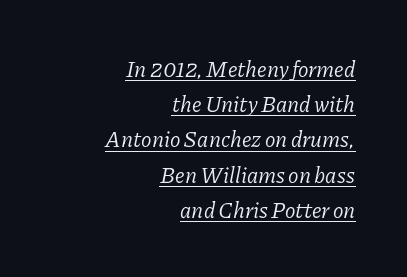
Q: Is the text bold? A: No.
Q: Is the text italic (slanted)? A: Yes, it leans right by about 11 degrees.
Q: Is the text underlined? A: Yes.
Q: How is the paragraph aligned? A: Right-aligned.
Q: Is the spacing between letters normal or unusually wide? A: Normal.
Q: Is the spacing between lines tight, normal or loose? A: Normal.
